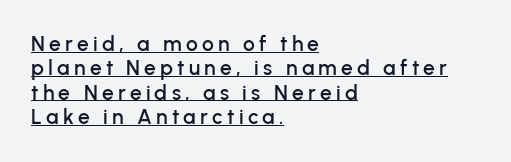
Inter-character spacing is expanded well beyond the font's built-in metrics. Reading down the block, your eye returns to a fixed left position each line. Caption: lettering with a line underneath. In terms of posture, this sample is upright.
